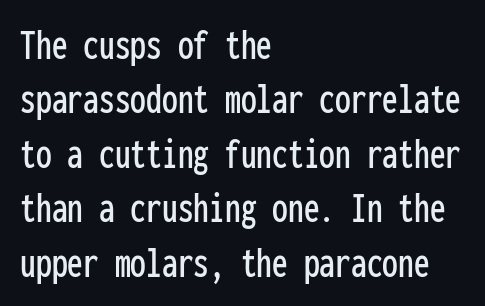
{"serif": "no", "italic": "no", "width": "condensed", "stroke_contrast": "low", "x_height": "medium", "monospaced": "yes", "underline": "no", "align": "left", "line_spacing_ratio": 1.21, "letter_spacing": "normal", "letter_spacing_em": 0.0, "glyph_px": 45}
